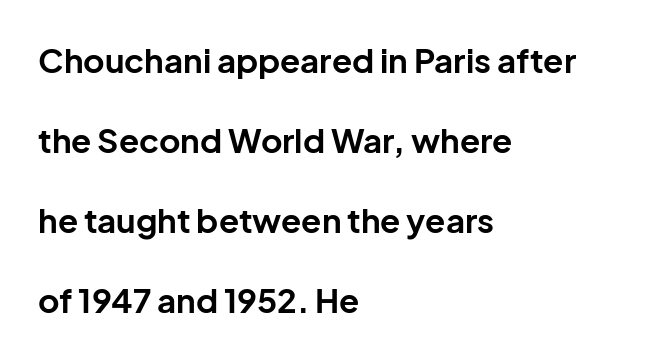
Students, this is bold: see how much ink each stroke carries. Proportional: the letters do not fall into vertical columns. The lines are spread far apart with generous leading. The type is set solid horizontally, with unmodified tracking. A bare baseline throughout the passage. The lines in this sample share a left origin and differ only in where they stop.
